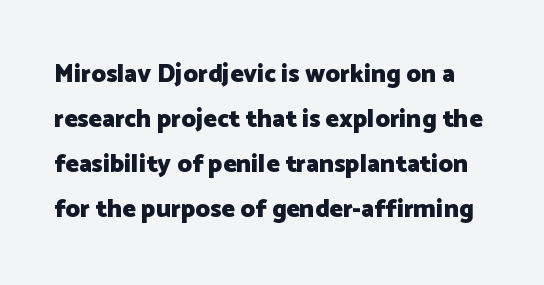
Q: Is the text bold? A: Yes.
Q: Is the text italic (slanted)? A: No, it is upright.
Q: Is the text underlined? A: No.
Q: Is the spacing between letters normal or unusually wide? A: Normal.
